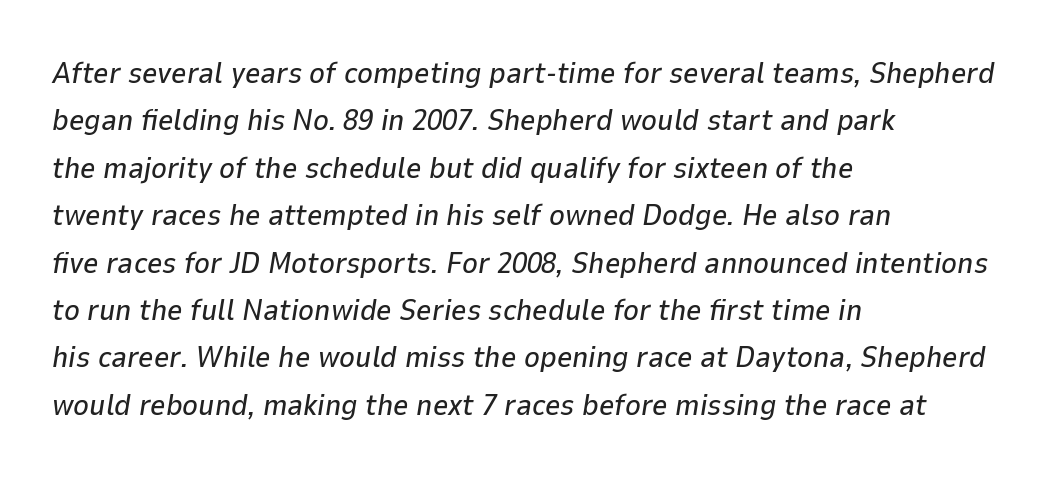
Q: Is the text italic (slanted)? A: Yes, it leans right by about 9 degrees.
Q: Is the text underlined? A: No.
Q: How is the paragraph aligned? A: Left-aligned.
Q: Is the spacing between letters normal or unusually wide? A: Normal.
Q: Is the spacing between lines tight, normal or loose? A: Normal.
Q: Width (condensed, normal, or wide)? A: Normal.
Q: Stroke contrast? A: Low.
Q: x-height? A: Medium.
Q: Monospaced? A: No.
